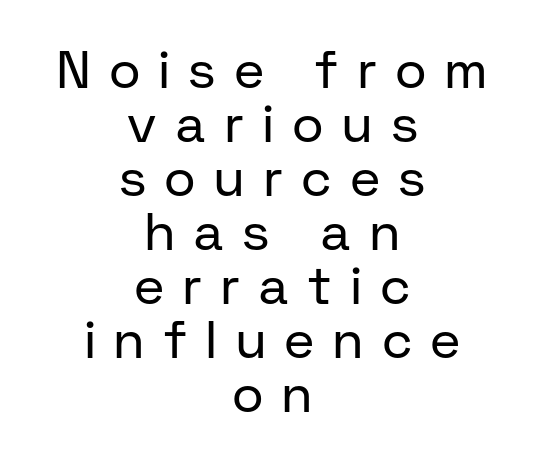
Is there any slant? The stems are plumb. Bold? No — there's no thickening of the strokes. A clean baseline with only descenders dipping below it. Are there feet on the stems? There aren't — it's a sans. The whitespace from short lines is split evenly between both sides.
